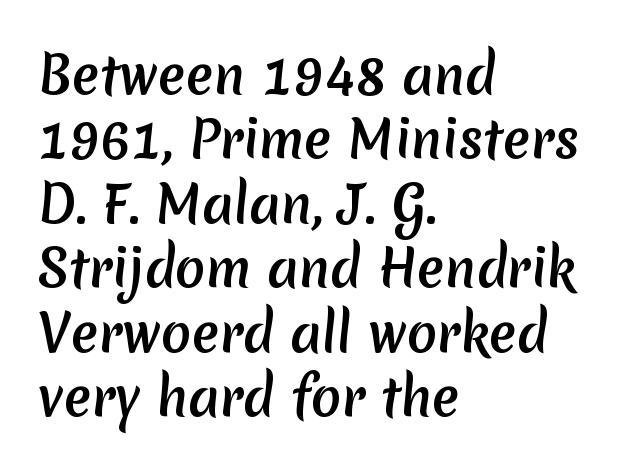
Q: Is the typeface a serif or a sans-serif typeface? A: Sans-serif.
Q: Is the text underlined? A: No.
Q: How is the paragraph aligned? A: Left-aligned.
Q: Is the spacing between letters normal or unusually wide? A: Normal.
Q: Is the spacing between lines tight, normal or loose? A: Normal.
Q: Width (condensed, normal, or wide)? A: Normal.
Q: Stroke contrast? A: Medium.
Q: x-height? A: Medium.
Q: Monospaced? A: No.
